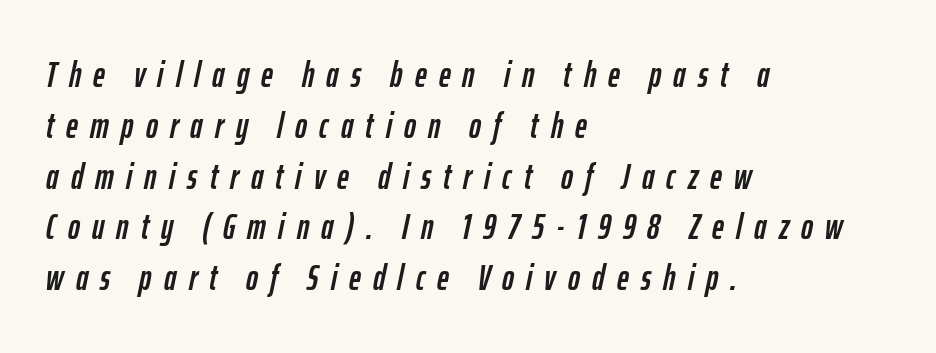
{"italic": "yes", "lean": "right", "slant_degrees": 12, "width": "condensed", "stroke_contrast": "low", "x_height": "medium", "monospaced": "no", "underline": "no", "align": "left", "line_spacing": "normal", "line_spacing_ratio": 1.41, "letter_spacing": "wide", "letter_spacing_em": 0.34, "glyph_px": 36}
